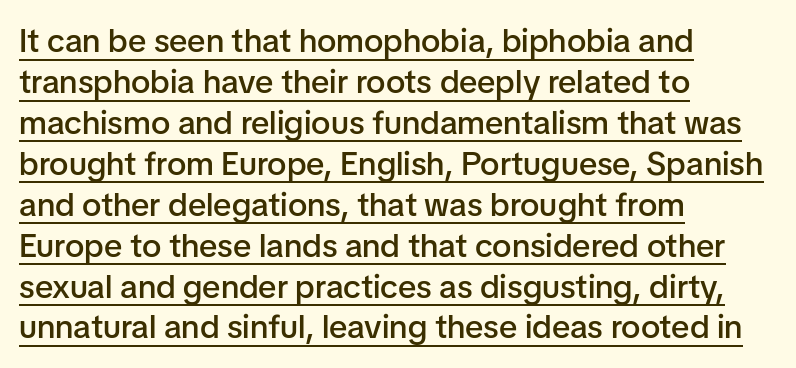
{"serif": "no", "italic": "no", "bold": "semi", "weight": "semibold", "width": "normal", "stroke_contrast": "low", "x_height": "medium", "monospaced": "no", "underline": "yes", "align": "left", "line_spacing_ratio": 1.24, "letter_spacing": "normal", "letter_spacing_em": 0.0, "glyph_px": 33}
